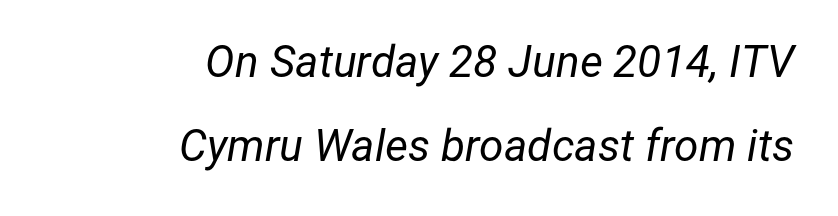
{"italic": "yes", "lean": "right", "slant_degrees": 12, "bold": "no", "weight": "regular", "width": "normal", "stroke_contrast": "low", "x_height": "medium", "monospaced": "no", "underline": "no", "align": "right", "line_spacing": "loose", "line_spacing_ratio": 1.9, "letter_spacing": "normal", "letter_spacing_em": 0.0, "glyph_px": 44}
